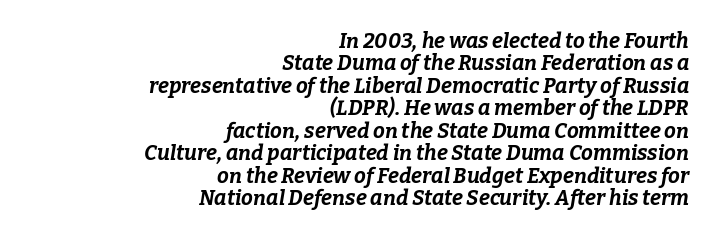
{"italic": "yes", "lean": "right", "slant_degrees": 9, "bold": "yes", "underline": "no", "align": "right", "line_spacing": "tight", "line_spacing_ratio": 1.07, "letter_spacing": "normal", "letter_spacing_em": 0.0, "glyph_px": 21}
